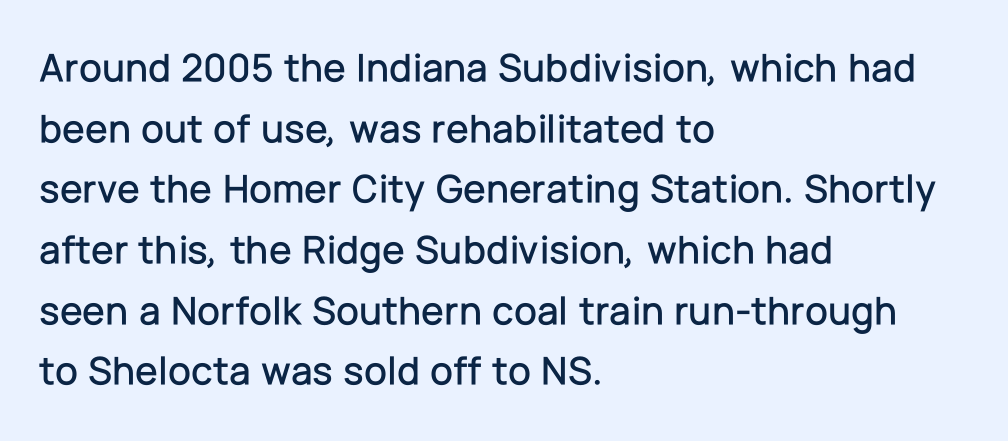
Q: Is the text italic (slanted)? A: No, it is upright.
Q: Is the typeface a serif or a sans-serif typeface? A: Sans-serif.
Q: Is the text underlined? A: No.
Q: How is the paragraph aligned? A: Left-aligned.
Q: Is the spacing between letters normal or unusually wide? A: Normal.
Q: Is the spacing between lines tight, normal or loose? A: Normal.
Q: Width (condensed, normal, or wide)? A: Normal.
Q: Stroke contrast? A: Low.
Q: x-height? A: Medium.
Q: Monospaced? A: No.
